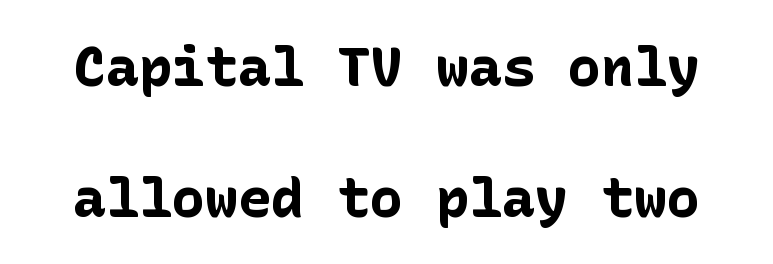
{"serif": "no", "italic": "no", "bold": "yes", "weight": "bold", "width": "normal", "stroke_contrast": "low", "x_height": "medium", "underline": "no", "line_spacing": "loose", "line_spacing_ratio": 2.38, "letter_spacing": "normal", "letter_spacing_em": 0.0, "glyph_px": 55}
